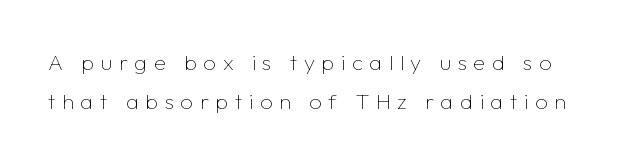
Q: Is the text bold? A: No.
Q: Is the text italic (slanted)? A: No, it is upright.
Q: Is the text underlined? A: No.
Q: Is the spacing between letters normal or unusually wide? A: Unusually wide.
